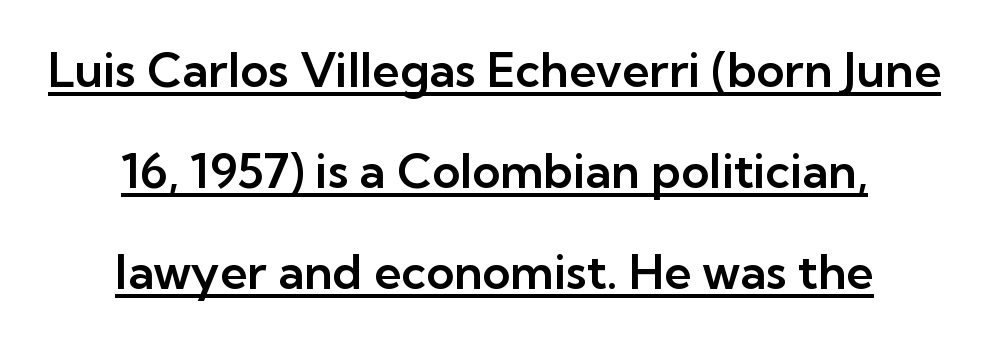
Each letter's strokes conclude bluntly, with no projecting serifs. If you measured baseline to baseline, you'd find a long distance. The tracking reads as untouched default to a designer's eye. The lettering holds an erect, upright posture throughout.
